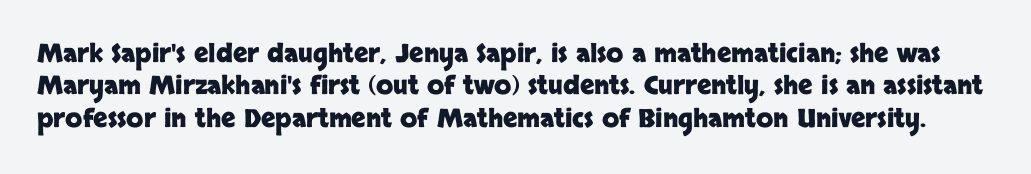
Q: Is the text bold? A: Yes.
Q: Is the text italic (slanted)? A: No, it is upright.
Q: Is the text underlined? A: No.
Q: Is the spacing between letters normal or unusually wide? A: Normal.
Q: Is the spacing between lines tight, normal or loose? A: Normal.
